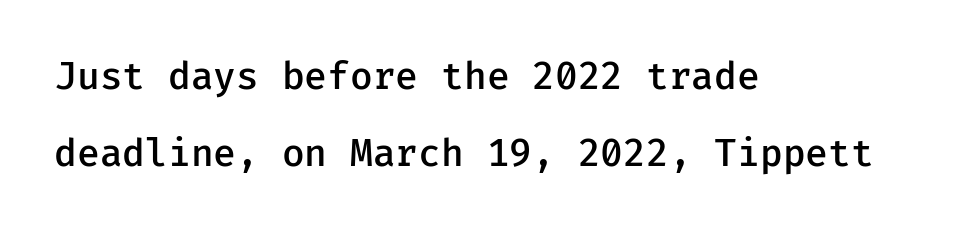
Q: Is the text bold? A: Semi-bold.
Q: Is the text italic (slanted)? A: No, it is upright.
Q: Is the typeface a serif or a sans-serif typeface? A: Sans-serif.
Q: Is the text underlined? A: No.
Q: How is the paragraph aligned? A: Left-aligned.
Q: Is the spacing between letters normal or unusually wide? A: Normal.
Q: Is the spacing between lines tight, normal or loose? A: Loose.
Q: Width (condensed, normal, or wide)? A: Normal.
Q: Stroke contrast? A: Low.
Q: x-height? A: Medium.
Q: Monospaced? A: Yes.
